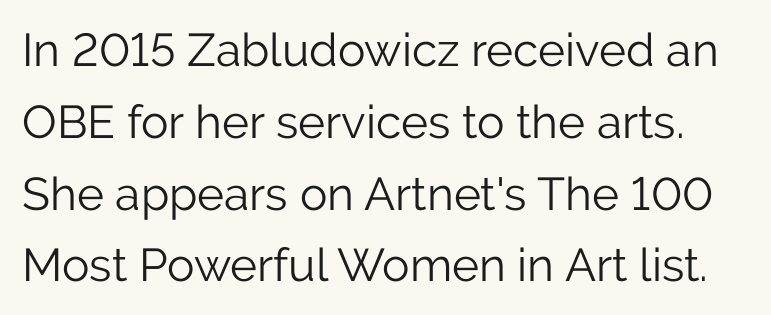
Successive baselines arrive at the customary interval. Quick note: underline off. The weight tops out at a normal text grade. The tracking reads as untouched default to a designer's eye. The rendering uses natural spacing where letterforms have individual widths. These lines were composed using upright roman letters.
